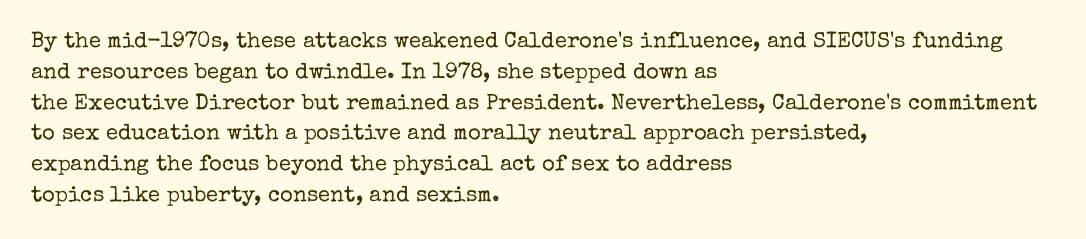
The image shows 22 px text type, upright; set left-aligned, normal line spacing (1.4x), normal letter spacing, not underlined.
